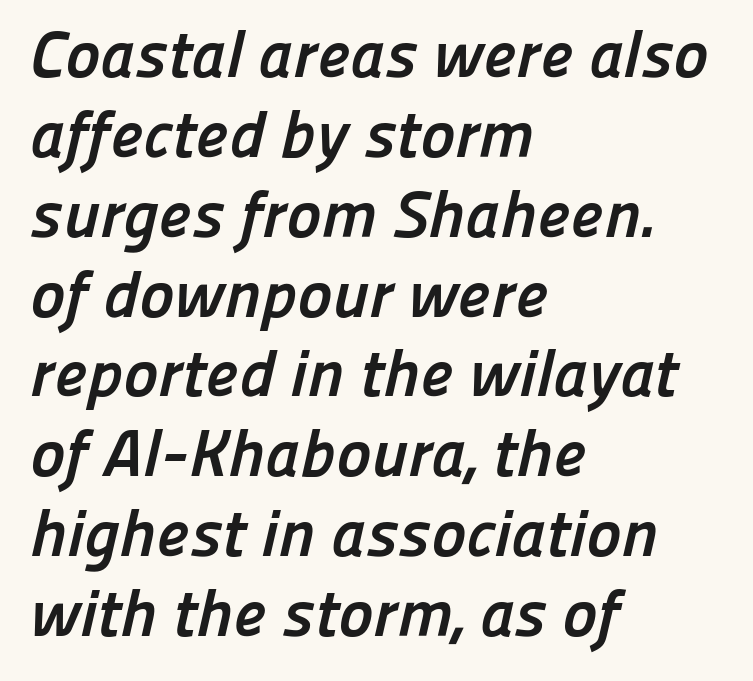
Q: Is the text bold? A: Yes.
Q: Is the typeface a serif or a sans-serif typeface? A: Sans-serif.
Q: Is the text underlined? A: No.
Q: How is the paragraph aligned? A: Left-aligned.
Q: Is the spacing between letters normal or unusually wide? A: Normal.
Q: Width (condensed, normal, or wide)? A: Normal.
Q: Stroke contrast? A: Low.
Q: x-height? A: Medium.
Q: Monospaced? A: No.
